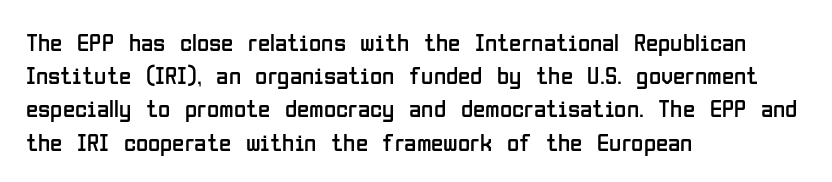
{"italic": "no", "bold": "no", "underline": "no", "align": "left", "line_spacing": "normal", "line_spacing_ratio": 1.33, "letter_spacing": "normal", "letter_spacing_em": 0.0, "glyph_px": 25}
